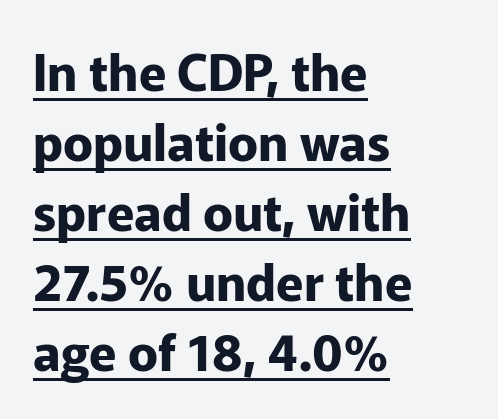
{"serif": "no", "italic": "no", "bold": "yes", "weight": "bold", "width": "normal", "stroke_contrast": "low", "x_height": "medium", "monospaced": "no", "underline": "yes", "align": "left", "line_spacing": "normal", "line_spacing_ratio": 1.4, "letter_spacing": "normal", "letter_spacing_em": 0.0, "glyph_px": 50}
